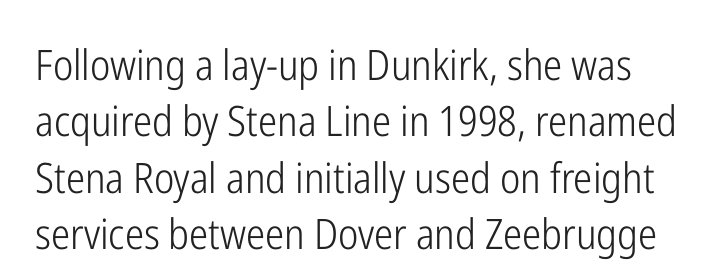
{"serif": "no", "italic": "no", "bold": "no", "weight": "light", "width": "condensed", "stroke_contrast": "low", "x_height": "medium", "monospaced": "no", "underline": "no", "line_spacing": "normal", "line_spacing_ratio": 1.34, "letter_spacing": "normal", "letter_spacing_em": 0.0, "glyph_px": 42}
